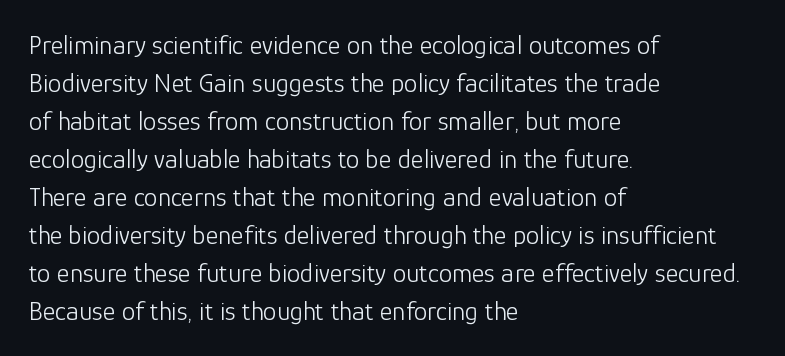
{"italic": "no", "bold": "no", "underline": "no", "align": "left", "line_spacing": "normal", "line_spacing_ratio": 1.41, "letter_spacing": "normal", "letter_spacing_em": 0.0, "glyph_px": 27}
